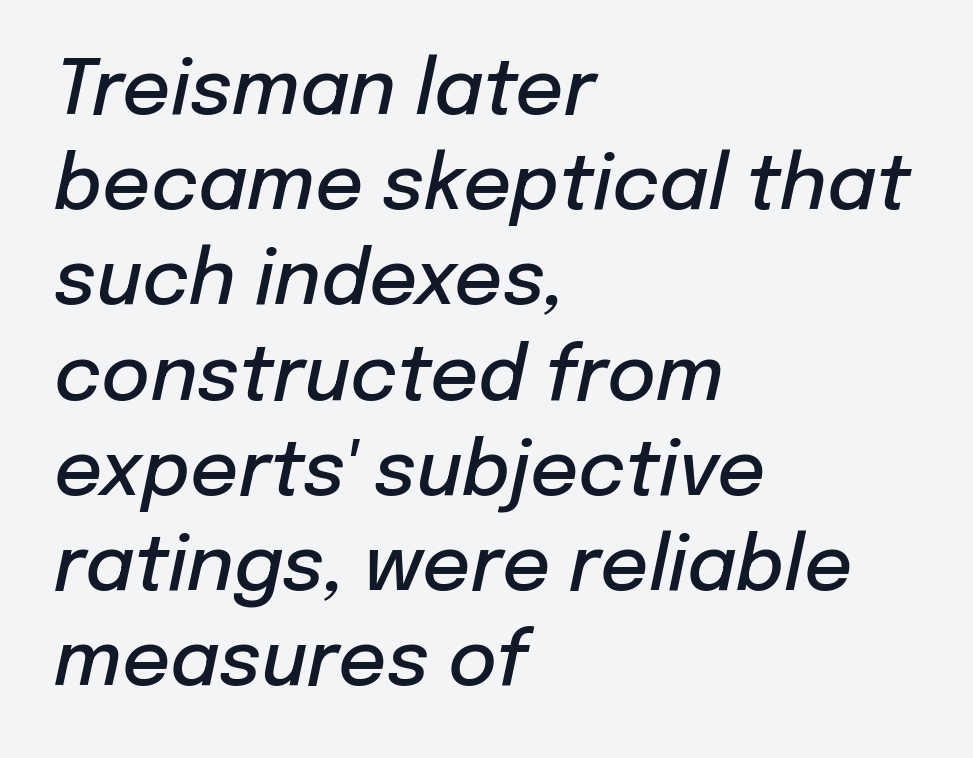
{"italic": "yes", "lean": "right", "slant_degrees": 12, "bold": "semi", "weight": "semibold", "width": "normal", "stroke_contrast": "low", "x_height": "medium", "monospaced": "no", "underline": "no", "align": "left", "line_spacing": "normal", "line_spacing_ratio": 1.27, "letter_spacing": "normal", "letter_spacing_em": 0.0, "glyph_px": 75}
